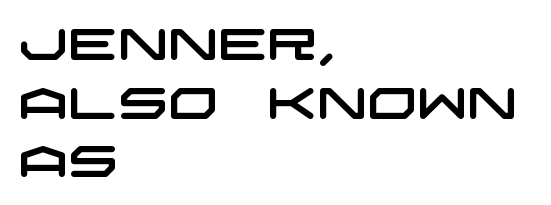
{"serif": "no", "width": "wide", "stroke_contrast": "low", "x_height": "large", "underline": "no", "align": "left", "line_spacing": "normal", "line_spacing_ratio": 1.33, "letter_spacing": "normal", "letter_spacing_em": 0.0, "glyph_px": 44}
